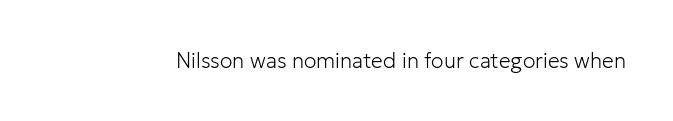
{"italic": "no", "bold": "no", "underline": "no", "letter_spacing": "normal", "letter_spacing_em": 0.0, "glyph_px": 21}
